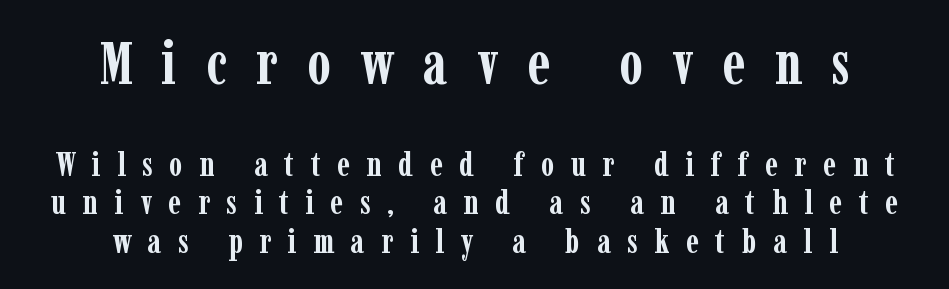
The rendering uses natural spacing where letterforms have individual widths. Does the leading feel generous? Not at all — it's pinched. Are there feet on the stems? There are — it's a serif. Does the lettering tilt? It doesn't — this is upright.
